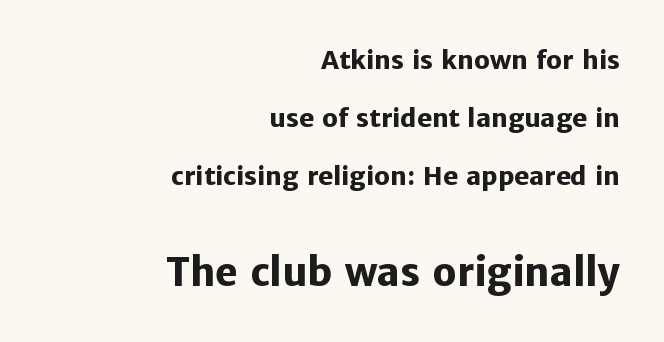
{"serif": "no", "italic": "no", "bold": "yes", "weight": "heavy", "width": "normal", "stroke_contrast": "low", "x_height": "medium", "monospaced": "no", "underline": "no", "align": "right", "line_spacing": "loose", "line_spacing_ratio": 2.32, "letter_spacing": "normal", "letter_spacing_em": 0.0, "larger_block": "second", "size_ratio": 1.52, "glyph_px": 38}
